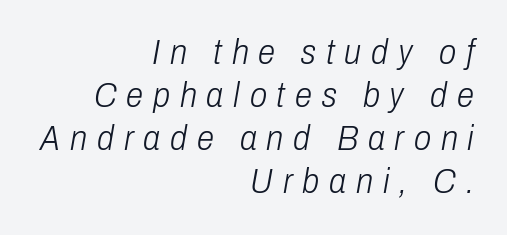
The letters are spread apart with noticeably loose tracking. Visually the block forms a straight wall on the right and a jagged coastline on the left. There's an unmistakable incline to the writing here. Each row of text sits above clean, open space.
